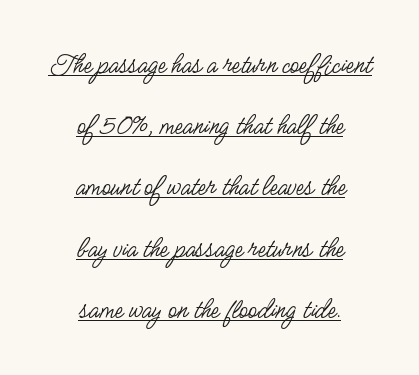
Q: Is the text bold? A: No.
Q: Is the text italic (slanted)? A: Yes.
Q: Is the typeface a serif or a sans-serif typeface? A: Sans-serif.
Q: Is the text underlined? A: Yes.
Q: How is the paragraph aligned? A: Centered.
Q: Is the spacing between letters normal or unusually wide? A: Normal.
Q: Is the spacing between lines tight, normal or loose? A: Loose.
Q: Width (condensed, normal, or wide)? A: Condensed.
Q: Stroke contrast? A: Low.
Q: x-height? A: Small.
Q: Monospaced? A: No.
